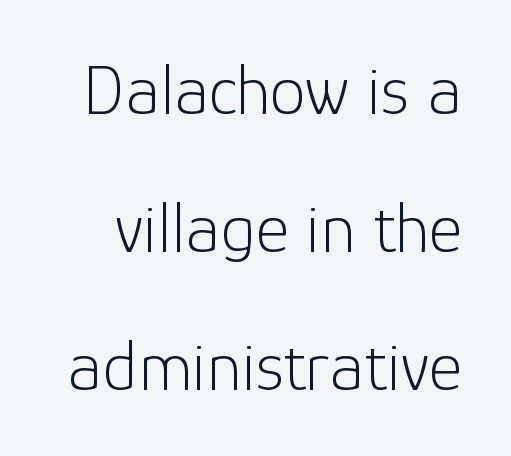
Q: Is the text bold? A: No.
Q: Is the text italic (slanted)? A: No, it is upright.
Q: Is the typeface a serif or a sans-serif typeface? A: Sans-serif.
Q: Is the text underlined? A: No.
Q: Is the spacing between letters normal or unusually wide? A: Normal.
Q: Is the spacing between lines tight, normal or loose? A: Loose.
Q: Width (condensed, normal, or wide)? A: Normal.
Q: Stroke contrast? A: Low.
Q: x-height? A: Medium.
Q: Monospaced? A: No.
